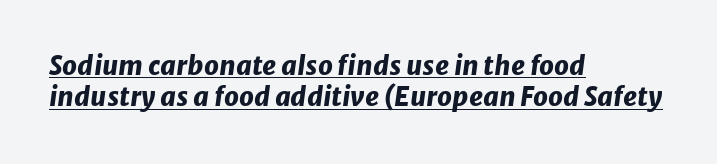
Q: Is the text bold? A: Yes.
Q: Is the text italic (slanted)? A: Yes, it leans right by about 8 degrees.
Q: Is the text underlined? A: Yes.
Q: How is the paragraph aligned? A: Left-aligned.
Q: Is the spacing between letters normal or unusually wide? A: Normal.
